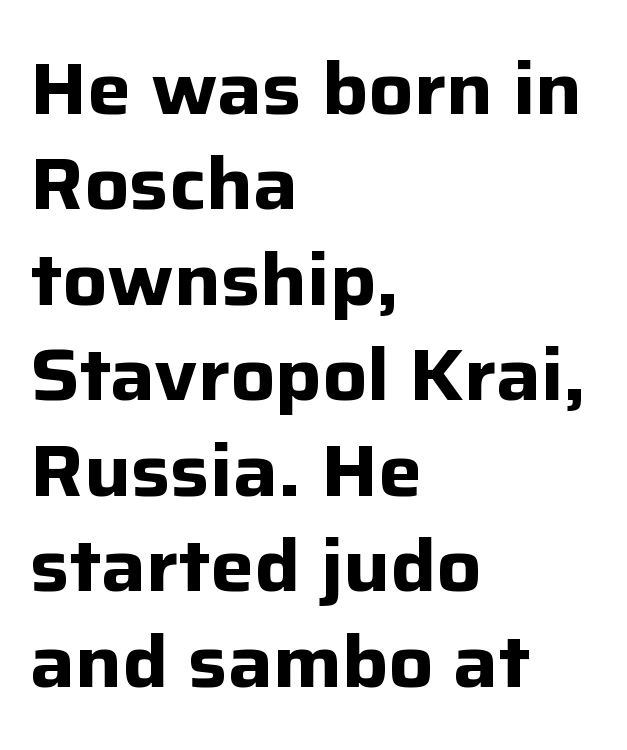
Q: Is the text bold? A: Yes.
Q: Is the text italic (slanted)? A: No, it is upright.
Q: Is the typeface a serif or a sans-serif typeface? A: Sans-serif.
Q: Is the text underlined? A: No.
Q: How is the paragraph aligned? A: Left-aligned.
Q: Is the spacing between letters normal or unusually wide? A: Normal.
Q: Is the spacing between lines tight, normal or loose? A: Normal.
Q: Width (condensed, normal, or wide)? A: Normal.
Q: Stroke contrast? A: Low.
Q: x-height? A: Medium.
Q: Monospaced? A: No.
